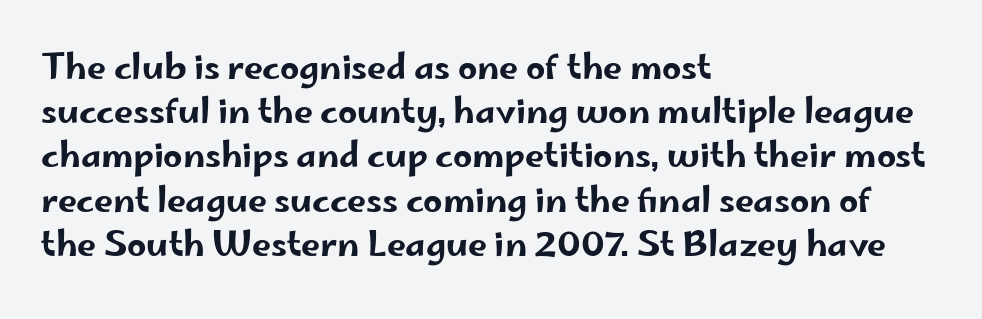
{"serif": "no", "italic": "no", "width": "wide", "stroke_contrast": "low", "x_height": "small", "monospaced": "no", "underline": "no", "align": "left", "line_spacing": "normal", "line_spacing_ratio": 1.3, "letter_spacing": "normal", "letter_spacing_em": 0.0, "glyph_px": 34}
